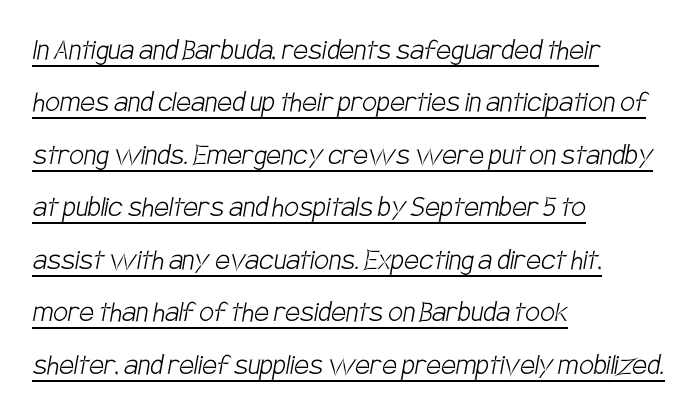
Leading matches the norm, producing a regular column. Nope, no serifs anywhere on these letters. The sample's only ornament is a line tracing under the words. Short and long lines alike share a common starting point at left.
